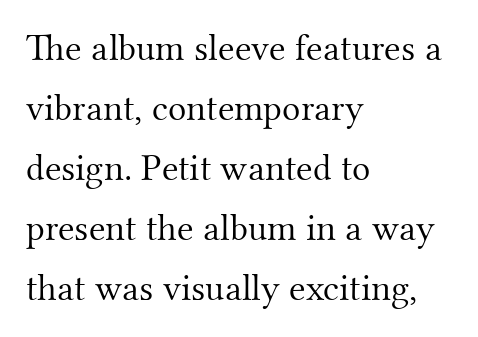
{"serif": "yes", "italic": "no", "bold": "no", "weight": "light", "width": "normal", "stroke_contrast": "medium", "x_height": "small", "monospaced": "no", "underline": "no", "align": "left", "line_spacing": "normal", "line_spacing_ratio": 1.58, "letter_spacing": "normal", "letter_spacing_em": 0.0, "glyph_px": 38}
